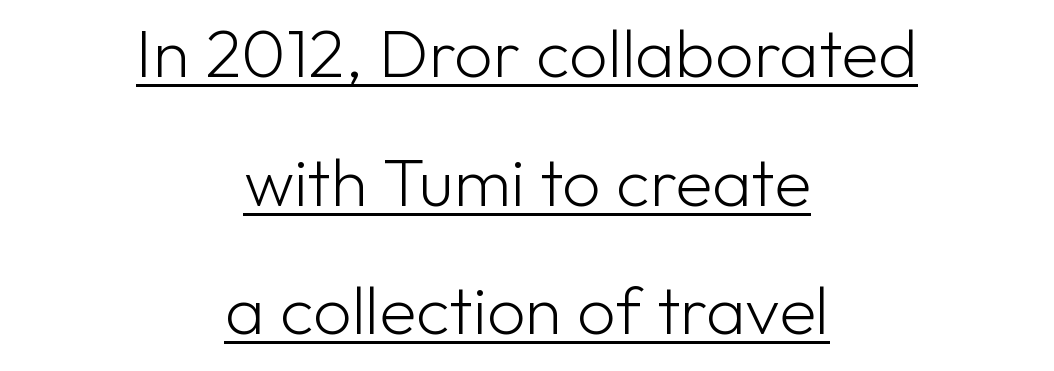
{"serif": "no", "italic": "no", "bold": "no", "weight": "light", "width": "normal", "stroke_contrast": "low", "x_height": "medium", "monospaced": "no", "underline": "yes", "align": "center", "line_spacing_ratio": 1.89, "letter_spacing": "normal", "letter_spacing_em": 0.0, "glyph_px": 68}
